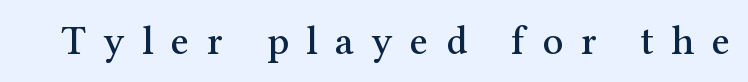
The image shows 40 px serif type, upright; set unusually wide letter spacing (+0.44 em), not underlined; medium stroke contrast and a medium x-height.
